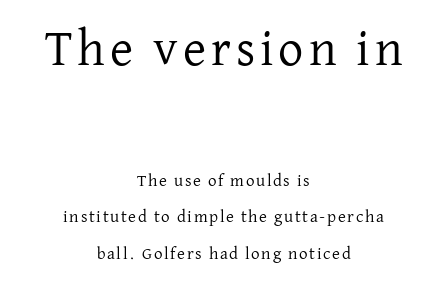
Q: Is the text bold? A: No.
Q: Is the text italic (slanted)? A: No, it is upright.
Q: Is the typeface a serif or a sans-serif typeface? A: Serif.
Q: Is the text underlined? A: No.
Q: How is the paragraph aligned? A: Centered.
Q: Is the spacing between lines tight, normal or loose? A: Loose.
Q: Which block of text is set in a larger size, the first (top) or the second (bottom)? A: The first (top) one.
Q: Width (condensed, normal, or wide)? A: Normal.
Q: Stroke contrast? A: Low.
Q: x-height? A: Medium.
Q: Monospaced? A: No.
